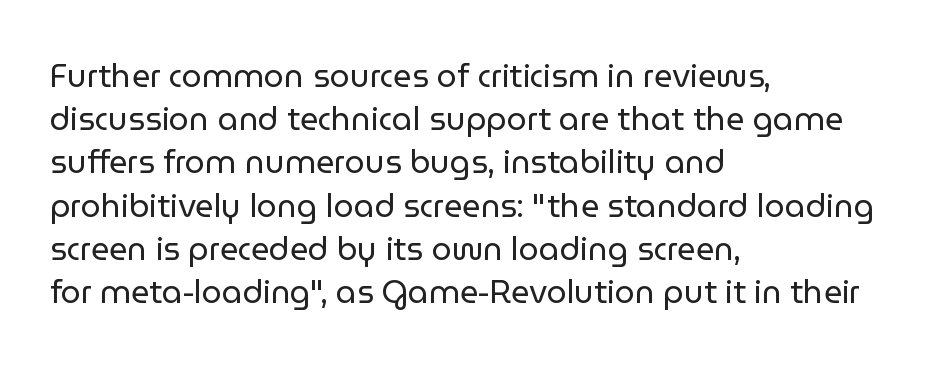
Bold? No — there's no thickening of the strokes. A normal amount of white space separates one row of letters from the next. Examine the stroke ends and you'll find no serifs. Descenders are the only things crossing below the line. Is this a fixed-width face? No — the glyphs have proportional, varying widths. You can tell it's not italic because the verticals are truly vertical.
